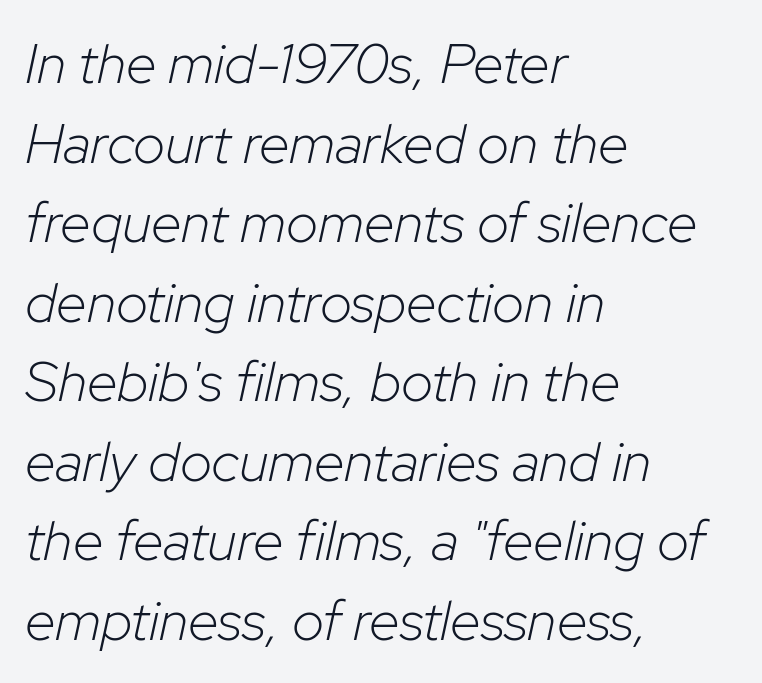
{"italic": "yes", "lean": "right", "slant_degrees": 12, "bold": "no", "weight": "light", "width": "normal", "stroke_contrast": "low", "x_height": "medium", "monospaced": "no", "underline": "no", "align": "left", "line_spacing": "normal", "line_spacing_ratio": 1.42, "letter_spacing": "normal", "letter_spacing_em": 0.0, "glyph_px": 56}
